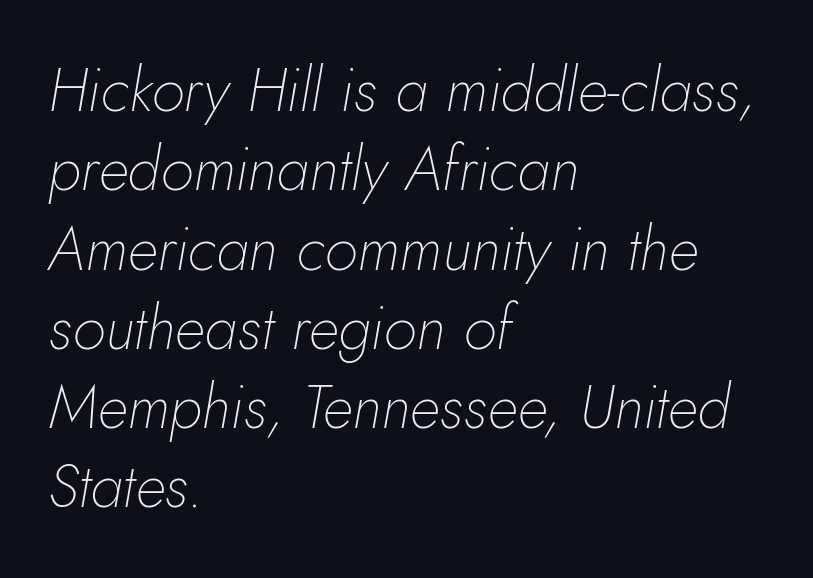
The image shows 61 px thin type, italic (leaning right); set left-aligned, normal line spacing (1.3x), normal letter spacing, not underlined; low stroke contrast and a small x-height.
